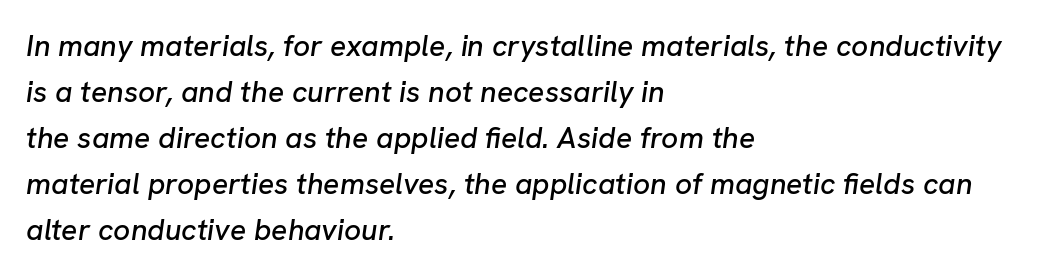
Q: Is the text italic (slanted)? A: Yes, it leans right by about 8 degrees.
Q: Is the text underlined? A: No.
Q: How is the paragraph aligned? A: Left-aligned.
Q: Is the spacing between letters normal or unusually wide? A: Normal.
Q: Is the spacing between lines tight, normal or loose? A: Normal.
Q: Width (condensed, normal, or wide)? A: Normal.
Q: Stroke contrast? A: Low.
Q: x-height? A: Medium.
Q: Monospaced? A: No.
